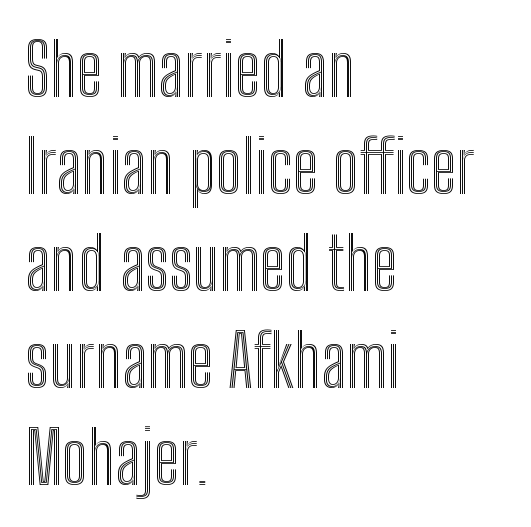
The image shows 73 px condensed type, upright; set left-aligned, normal line spacing (1.33x), normal letter spacing, not underlined; a medium x-height.
